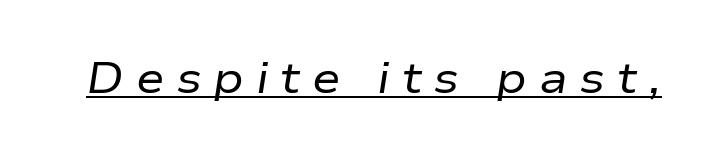
The image shows 43 px regular-weight, wide type, italic (leaning right); set unusually wide letter spacing (+0.27 em), underlined; low stroke contrast and a medium x-height.
